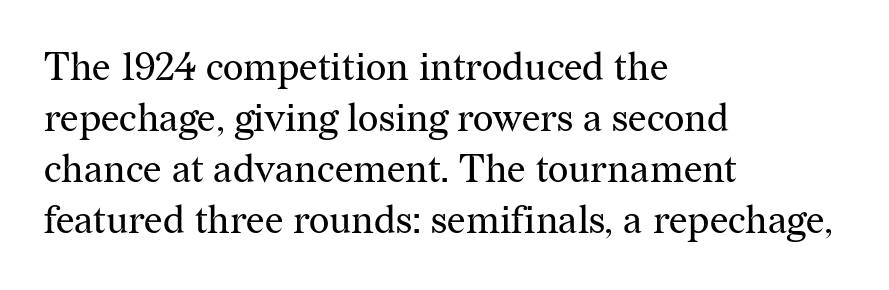
The image shows 39 px regular-weight serif type, upright; set left-aligned, normal line spacing (1.31x), normal letter spacing, not underlined; medium stroke contrast and a medium x-height.
